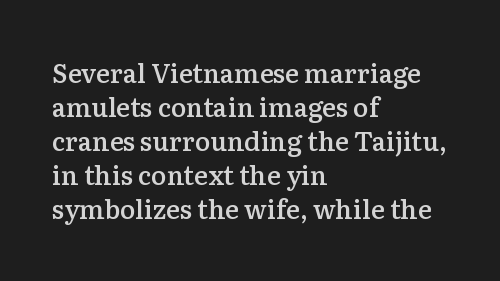
{"italic": "no", "bold": "semi", "underline": "no", "align": "left", "line_spacing": "normal", "line_spacing_ratio": 1.31, "letter_spacing": "normal", "letter_spacing_em": 0.0, "glyph_px": 26}
